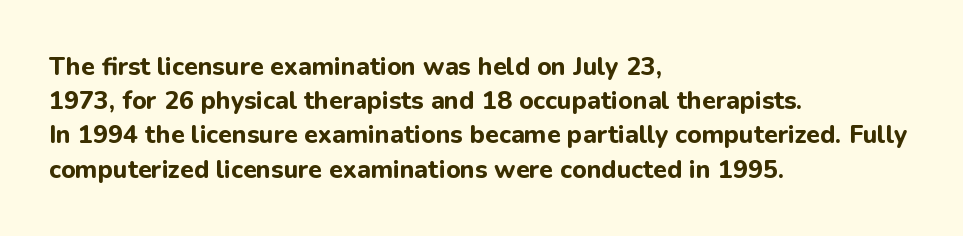
{"italic": "no", "bold": "yes", "underline": "no", "align": "left", "line_spacing": "normal", "line_spacing_ratio": 1.37, "letter_spacing": "normal", "letter_spacing_em": 0.0, "glyph_px": 25}
